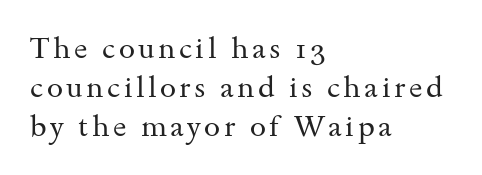
The image shows 29 px regular-weight, wide serif type, upright; set left-aligned, normal line spacing (1.35x), not underlined; medium stroke contrast and a small x-height.
